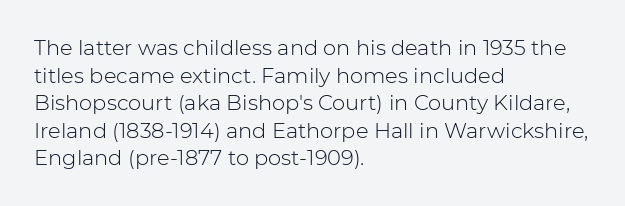
Q: Is the text bold? A: No.
Q: Is the text italic (slanted)? A: No, it is upright.
Q: Is the text underlined? A: No.
Q: How is the paragraph aligned? A: Left-aligned.
Q: Is the spacing between letters normal or unusually wide? A: Normal.
Q: Is the spacing between lines tight, normal or loose? A: Normal.
